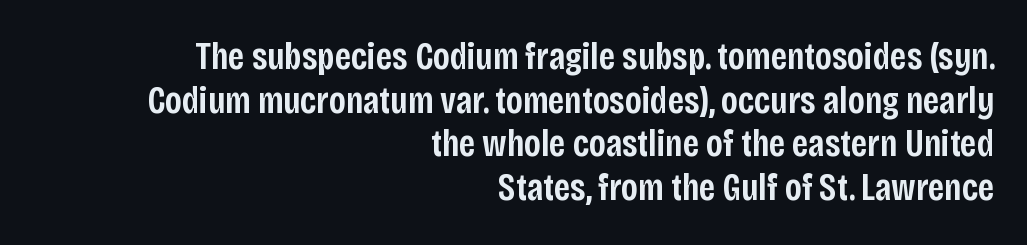
{"serif": "no", "italic": "no", "bold": "semi", "weight": "semibold", "width": "condensed", "stroke_contrast": "low", "x_height": "large", "monospaced": "no", "underline": "no", "align": "right", "line_spacing": "tight", "line_spacing_ratio": 1.15, "letter_spacing": "normal", "letter_spacing_em": 0.0, "glyph_px": 38}
